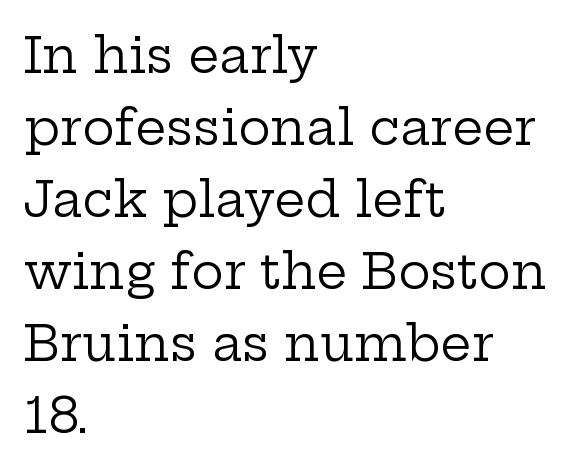
Q: Is the text bold? A: No.
Q: Is the text italic (slanted)? A: No, it is upright.
Q: Is the typeface a serif or a sans-serif typeface? A: Serif.
Q: Is the text underlined? A: No.
Q: How is the paragraph aligned? A: Left-aligned.
Q: Is the spacing between letters normal or unusually wide? A: Normal.
Q: Is the spacing between lines tight, normal or loose? A: Normal.
Q: Width (condensed, normal, or wide)? A: Wide.
Q: Stroke contrast? A: Low.
Q: x-height? A: Medium.
Q: Monospaced? A: No.
